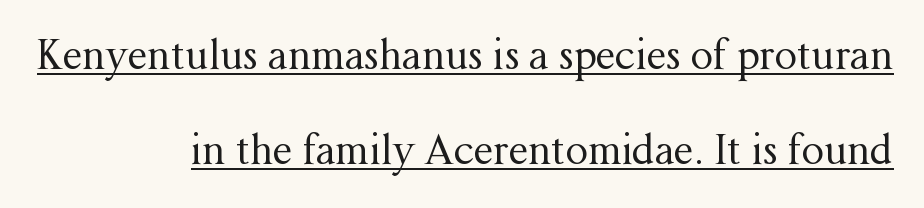
Looks like regular typesetting: each glyph gets only the width it needs. Compared with undecorated copy, this sample adds a rule below the words. Caption: face not bold, strokes unweighted. This rendering uses right alignment, leaving the left contour irregular. These lines keep a tight, regular rhythm from letter to letter. Note: serifs present on the glyphs.
